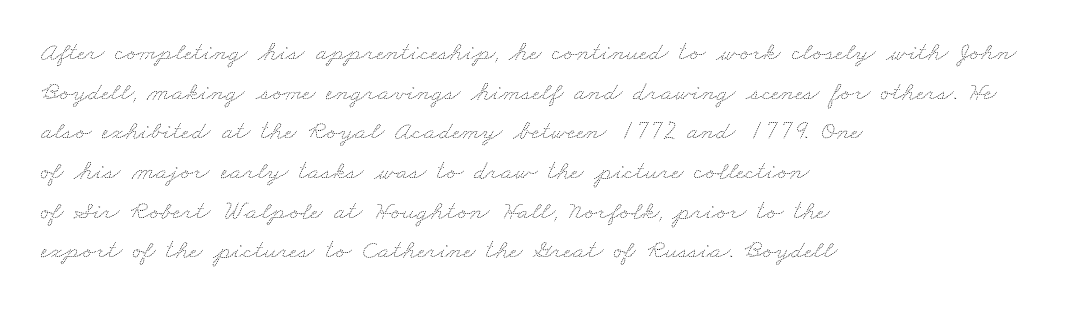
The image shows 27 px text type; set left-aligned, normal line spacing (1.47x), normal letter spacing, not underlined.
